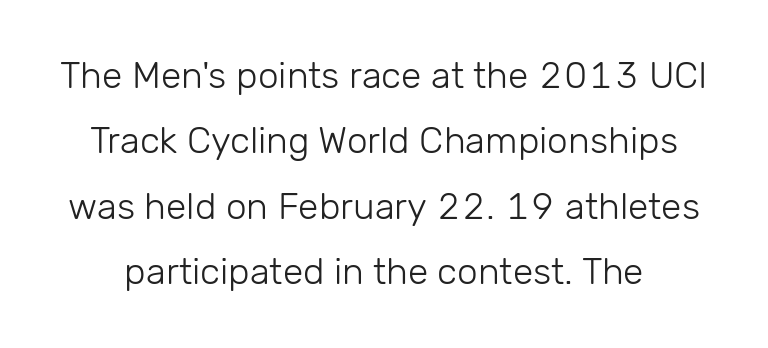
Q: Is the text bold? A: No.
Q: Is the text italic (slanted)? A: No, it is upright.
Q: Is the typeface a serif or a sans-serif typeface? A: Sans-serif.
Q: Is the text underlined? A: No.
Q: Is the spacing between letters normal or unusually wide? A: Normal.
Q: Width (condensed, normal, or wide)? A: Normal.
Q: Stroke contrast? A: Low.
Q: x-height? A: Medium.
Q: Monospaced? A: No.
